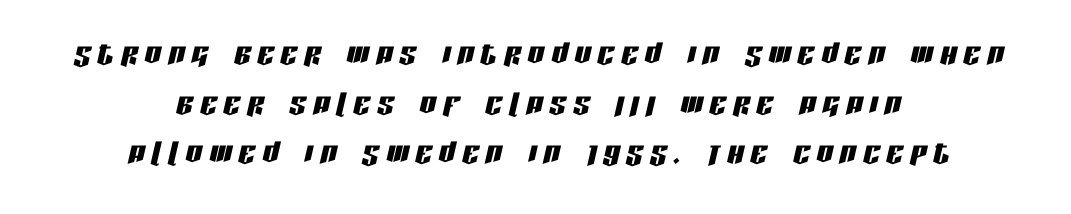
A bare baseline throughout the passage. An italicized treatment has been applied to the whole sample. Which margin do the lines hug? Neither — every line sits in the middle. This sample has the flowing, uneven cadence of proportional lettering.
